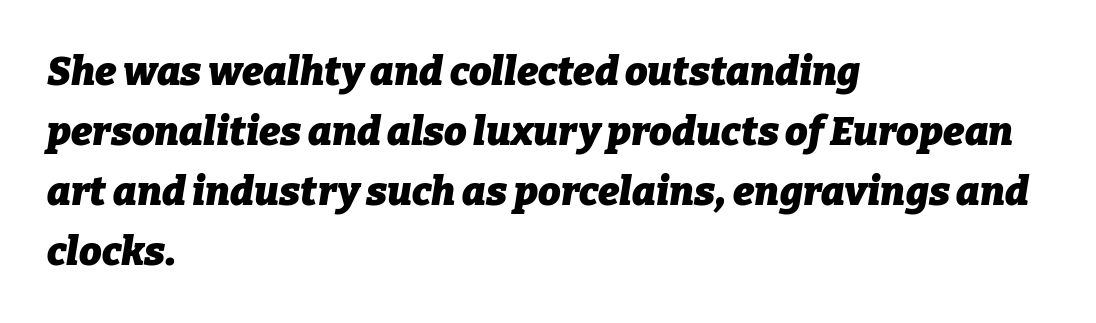
Q: Is the text bold? A: Yes.
Q: Is the text italic (slanted)? A: Yes, it leans right by about 9 degrees.
Q: Is the text underlined? A: No.
Q: How is the paragraph aligned? A: Left-aligned.
Q: Is the spacing between letters normal or unusually wide? A: Normal.
Q: Is the spacing between lines tight, normal or loose? A: Normal.
Q: Width (condensed, normal, or wide)? A: Normal.
Q: Stroke contrast? A: Low.
Q: x-height? A: Medium.
Q: Monospaced? A: No.
